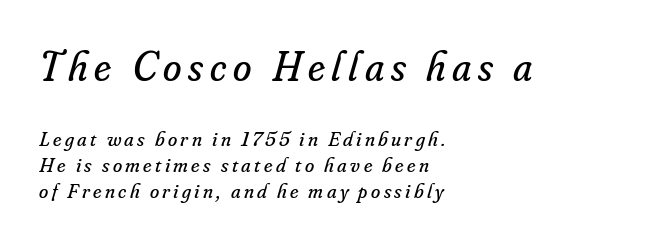
The image shows 42 px regular-weight serif type, italic (leaning right); set left-aligned, line spacing 1.24x, not underlined; the first (top) block is 2.0x larger; low stroke contrast and a small x-height.
